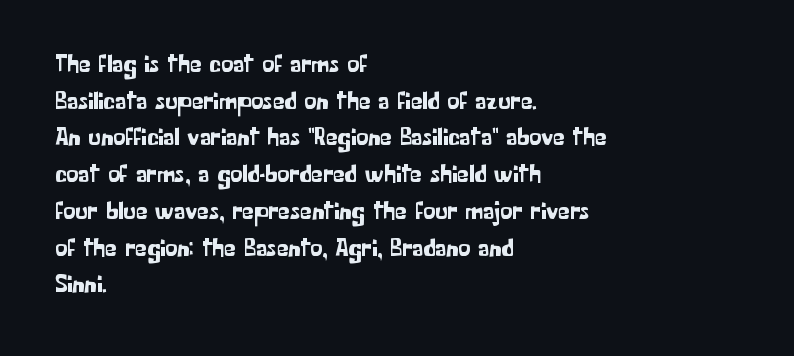
{"italic": "no", "underline": "no", "align": "left", "line_spacing": "normal", "line_spacing_ratio": 1.53, "letter_spacing": "normal", "letter_spacing_em": 0.0, "glyph_px": 24}
